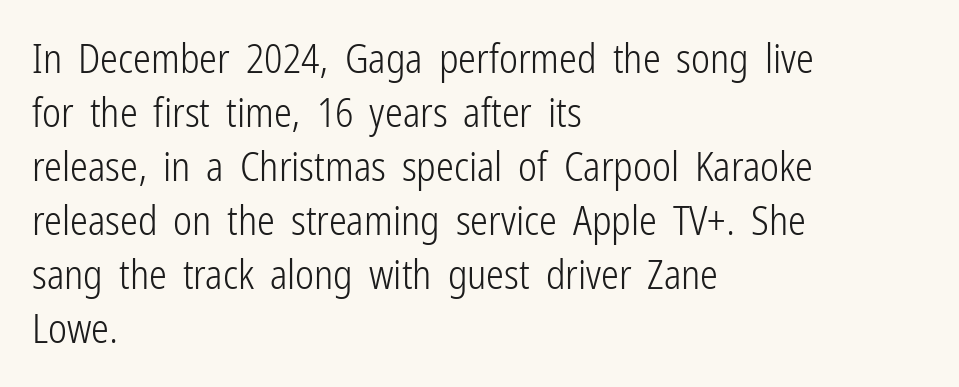
{"serif": "no", "italic": "no", "bold": "no", "weight": "light", "width": "condensed", "stroke_contrast": "low", "x_height": "medium", "monospaced": "no", "underline": "no", "align": "left", "line_spacing": "normal", "line_spacing_ratio": 1.35, "letter_spacing": "normal", "letter_spacing_em": 0.0, "glyph_px": 40}
